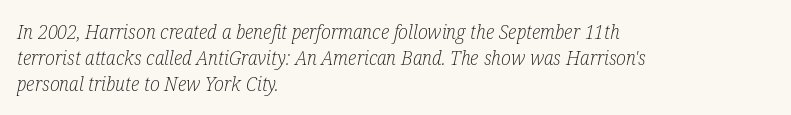
The image shows 20 px text type, italic (leaning right); set left-aligned, normal line spacing (1.31x), normal letter spacing, not underlined.
